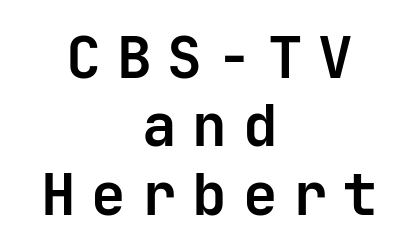
{"serif": "no", "italic": "no", "bold": "yes", "weight": "semibold", "width": "normal", "stroke_contrast": "low", "x_height": "medium", "underline": "no", "align": "center", "line_spacing_ratio": 1.18, "letter_spacing": "wide", "letter_spacing_em": 0.27, "glyph_px": 58}
